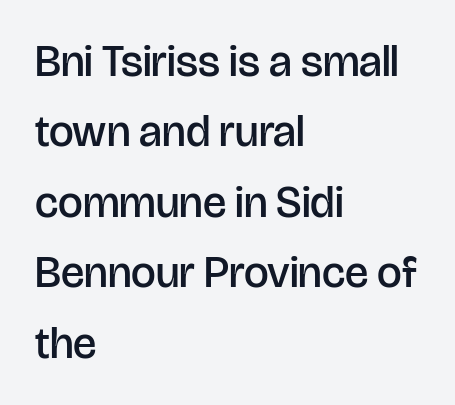
{"serif": "no", "italic": "no", "bold": "semi", "weight": "semibold", "width": "normal", "stroke_contrast": "low", "x_height": "large", "monospaced": "no", "underline": "no", "align": "left", "line_spacing": "normal", "line_spacing_ratio": 1.6, "letter_spacing": "normal", "letter_spacing_em": 0.0, "glyph_px": 44}
